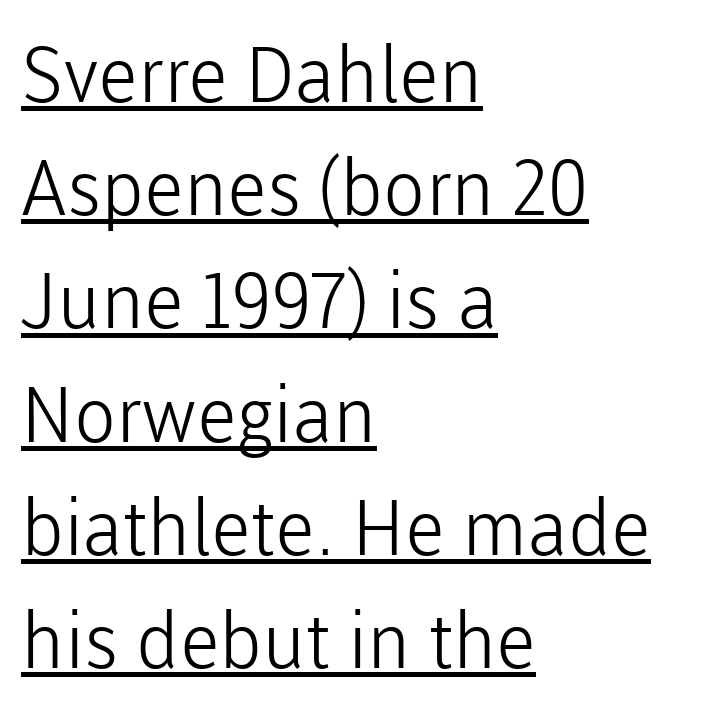
The image shows 77 px light sans-serif type, upright; set left-aligned, normal line spacing (1.47x), normal letter spacing, underlined; low stroke contrast and a medium x-height.
